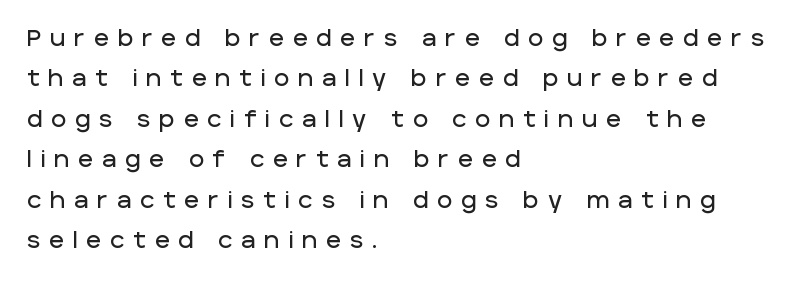
Q: Is the text italic (slanted)? A: No, it is upright.
Q: Is the text underlined? A: No.
Q: How is the paragraph aligned? A: Left-aligned.
Q: Is the spacing between letters normal or unusually wide? A: Unusually wide.
